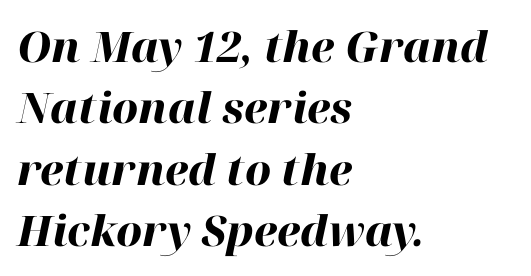
The image shows 42 px heavy type, italic (leaning right); set left-aligned, normal line spacing (1.46x), normal letter spacing, not underlined; high stroke contrast and a medium x-height.
